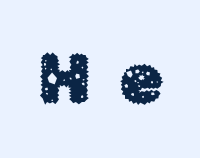
Q: Is the text italic (slanted)? A: No, it is upright.
Q: Is the typeface a serif or a sans-serif typeface? A: Sans-serif.
Q: Is the text underlined? A: No.
Q: Is the spacing between letters normal or unusually wide? A: Unusually wide.
Q: Width (condensed, normal, or wide)? A: Normal.
Q: Stroke contrast? A: Low.
Q: x-height? A: Medium.
Q: Monospaced? A: No.
